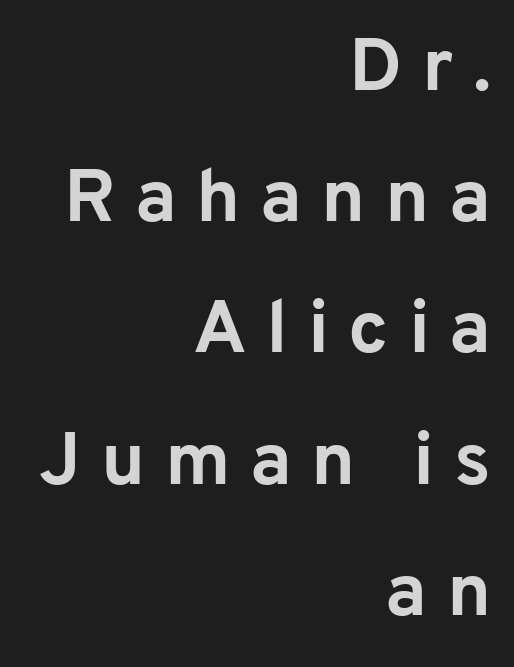
Visually the block forms a straight wall on the right and a jagged coastline on the left. A typesetter would label this face a sans. In terms of letterspacing, this is a distinctly airy, spread setting. The rendering uses natural spacing where letterforms have individual widths.
